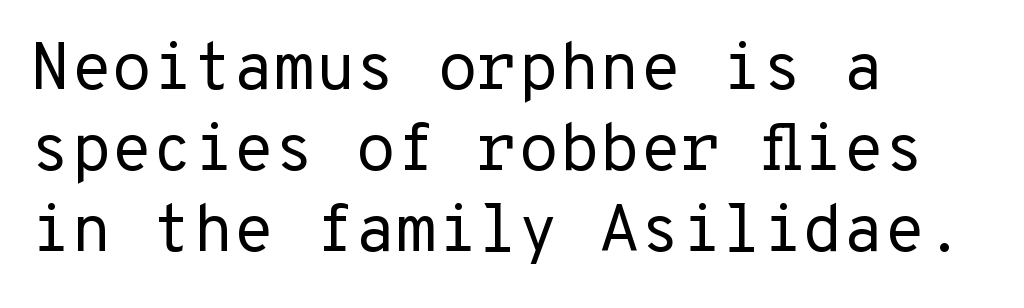
A typesetter would call this monospace, since all characters share one set width. The face used here is rendered with its standard letterfit. Check under the words: just untouched page. This is sans-serif lettering, the kind often seen on screens and signage.
